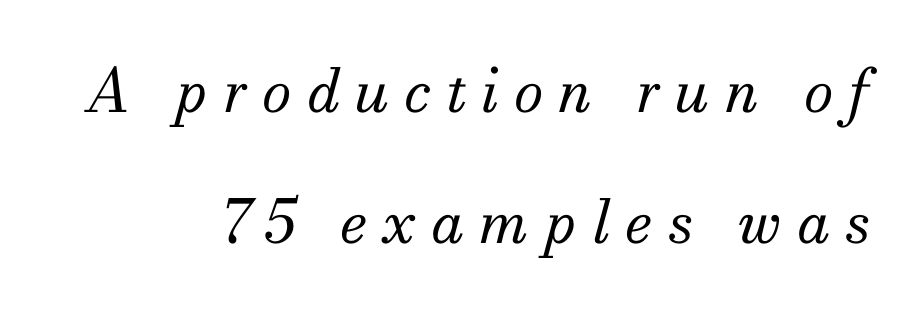
Old-style or modern, the face here clearly has serifs. Typeset ragged left — the right edge is the straight one. Here the designer chose a conventional face with non-uniform glyph widths. There's an unmistakable incline to the writing here. Line spacing here is loose. This sample uses expanded letter spacing, leaving extra air between glyphs.
